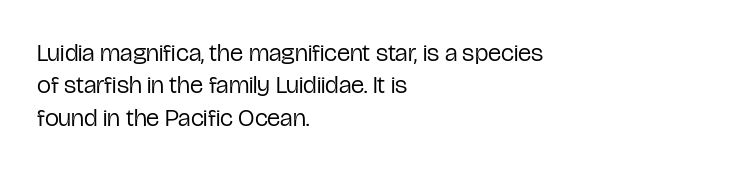
{"italic": "no", "bold": "no", "underline": "no", "align": "left", "line_spacing": "normal", "line_spacing_ratio": 1.3, "letter_spacing": "normal", "letter_spacing_em": 0.0, "glyph_px": 25}
